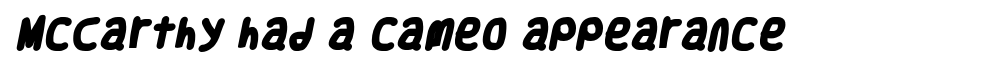
{"serif": "no", "bold": "yes", "weight": "heavy", "width": "condensed", "stroke_contrast": "low", "x_height": "large", "monospaced": "no", "underline": "no", "letter_spacing": "normal", "letter_spacing_em": 0.0, "glyph_px": 33}
